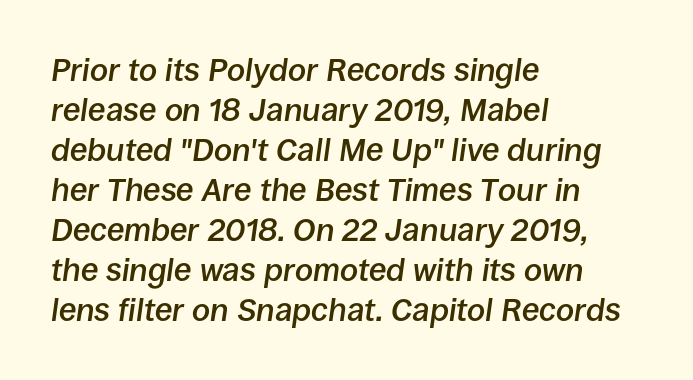
The gaps between neighbouring characters are ordinary and unremarkable. Rows of type keep a routine distance in the vertical direction. Students, this is semibold: more ink than regular, less than bold. Italic: yes, the glyphs are oblique.
